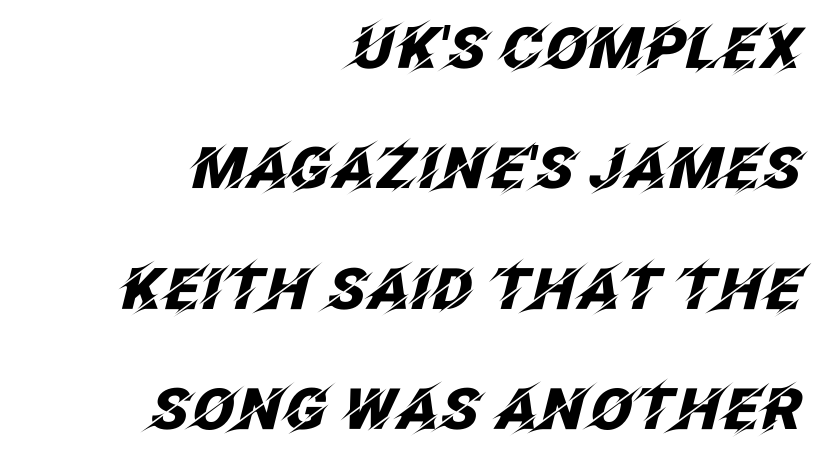
Q: Is the text bold? A: Yes.
Q: Is the text italic (slanted)? A: Yes, it leans right by about 12 degrees.
Q: Is the text underlined? A: No.
Q: How is the paragraph aligned? A: Right-aligned.
Q: Is the spacing between letters normal or unusually wide? A: Normal.
Q: Is the spacing between lines tight, normal or loose? A: Loose.
Q: Width (condensed, normal, or wide)? A: Normal.
Q: Stroke contrast? A: Low.
Q: x-height? A: Large.
Q: Monospaced? A: No.
